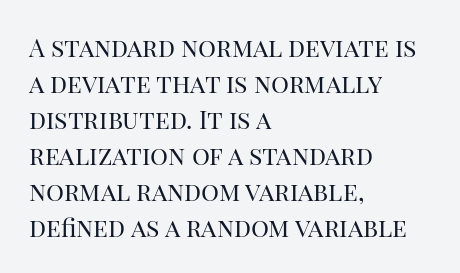
The rendering anchors every line to the left-hand side. Words appear dense and cohesive because spacing is normal. Does the leading feel generous? No, just average. A quiet, ordinary-to-light weight characterises the typeface.
